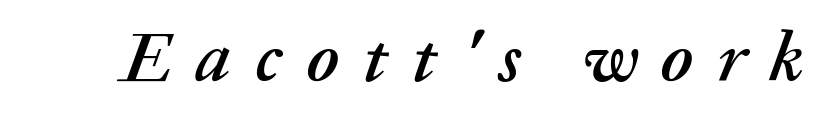
The image shows 71 px text type, italic (leaning right); set unusually wide letter spacing (+0.34 em), not underlined; medium stroke contrast and a medium x-height.
